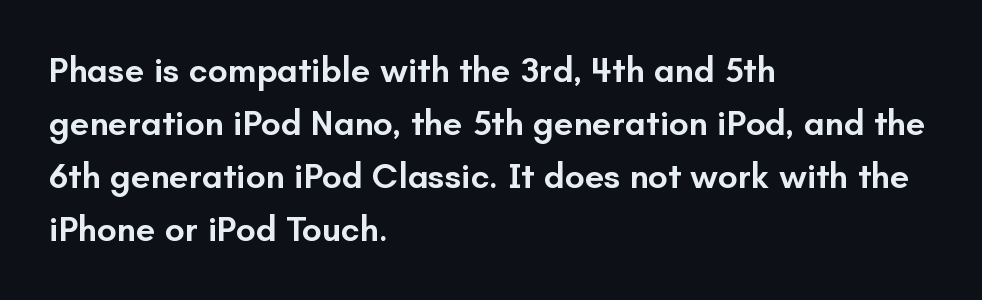
The font's upright variant was chosen for this text. Does extra space separate the letters? No, they use regular spacing. Rows of type keep a routine distance in the vertical direction. Every letter is mildly thick-stroked: semibold rather than bold. No feet cap the strokes, marking this as sans-serif type.
